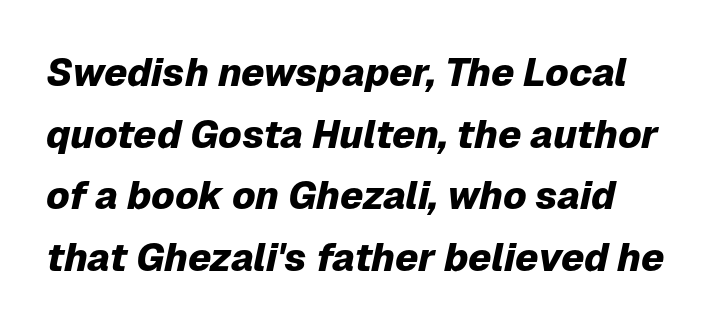
The image shows 39 px heavy type, italic (leaning right); set normal line spacing (1.58x), normal letter spacing, not underlined; low stroke contrast and a medium x-height.
